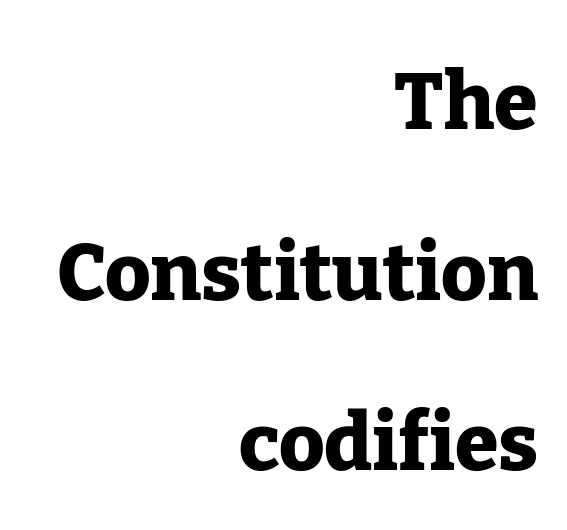
Q: Is the text bold? A: Yes.
Q: Is the text italic (slanted)? A: No, it is upright.
Q: Is the typeface a serif or a sans-serif typeface? A: Serif.
Q: Is the text underlined? A: No.
Q: How is the paragraph aligned? A: Right-aligned.
Q: Is the spacing between letters normal or unusually wide? A: Normal.
Q: Is the spacing between lines tight, normal or loose? A: Loose.
Q: Width (condensed, normal, or wide)? A: Normal.
Q: Stroke contrast? A: Low.
Q: x-height? A: Medium.
Q: Monospaced? A: No.
